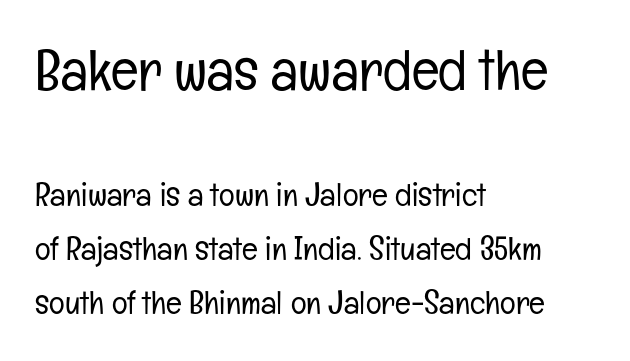
{"serif": "no", "italic": "no", "bold": "no", "weight": "light", "width": "condensed", "stroke_contrast": "low", "x_height": "medium", "monospaced": "no", "underline": "no", "align": "left", "line_spacing": "normal", "line_spacing_ratio": 1.64, "letter_spacing": "normal", "letter_spacing_em": 0.0, "larger_block": "first", "size_ratio": 1.73, "glyph_px": 57}
